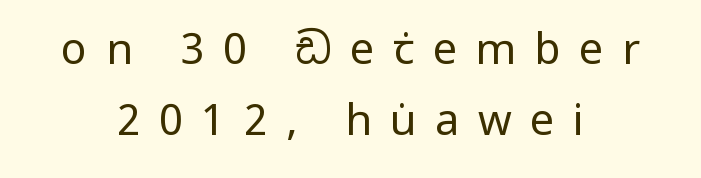
Q: Is the text bold? A: No.
Q: Is the text italic (slanted)? A: No, it is upright.
Q: Is the typeface a serif or a sans-serif typeface? A: Sans-serif.
Q: Is the text underlined? A: No.
Q: How is the paragraph aligned? A: Centered.
Q: Is the spacing between letters normal or unusually wide? A: Unusually wide.
Q: Is the spacing between lines tight, normal or loose? A: Normal.
Q: Width (condensed, normal, or wide)? A: Condensed.
Q: Stroke contrast? A: Low.
Q: x-height? A: Large.
Q: Monospaced? A: No.
